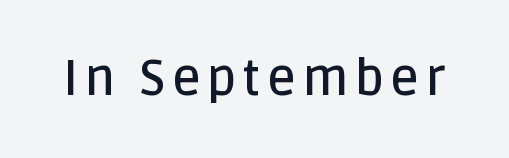
The image shows 50 px semibold sans-serif type, upright; set not underlined; low stroke contrast and a large x-height.
